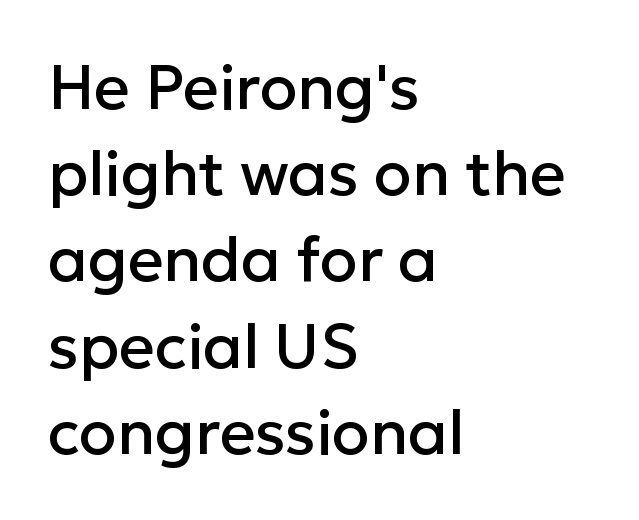
The passage is arranged the way most books set body copy — flush left. Unmarked baselines from the first word to the last. Nobody touched the tracking dial on this one. Vertical spacing — default. You could not count columns in this text — the font is proportionally spaced. Does the lettering tilt? It doesn't — this is upright.
